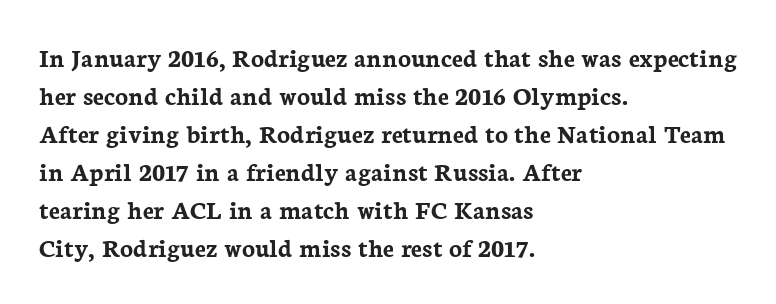
Nothing unusual about the tracking: characters are spaced as the font intends. Glance below the letters and you will spot only blank space. Designer's note — italics off, roman on. Alignment: flush left.
